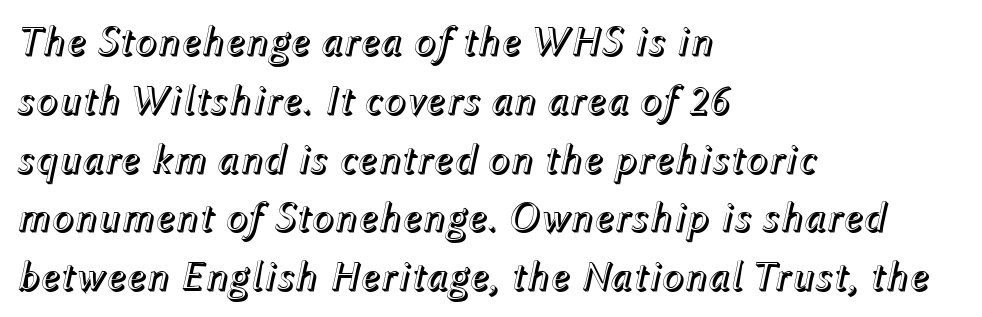
{"italic": "yes", "lean": "right", "slant_degrees": 12, "width": "normal", "x_height": "medium", "monospaced": "no", "underline": "no", "align": "left", "line_spacing": "normal", "line_spacing_ratio": 1.4, "letter_spacing": "normal", "letter_spacing_em": 0.0, "glyph_px": 42}
